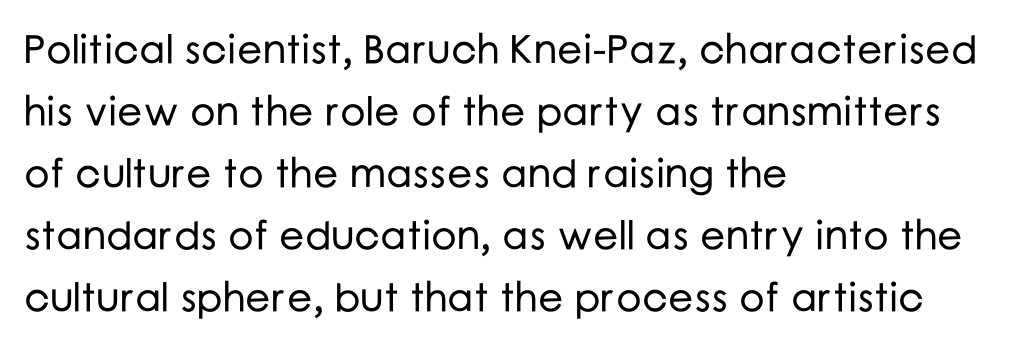
The font family rendered here belongs to the sans-serif group. Do the characters align in a grid? No, the font is proportional. The lines in this sample share a left origin and differ only in where they stop. These lines keep a tight, regular rhythm from letter to letter. Nope, not italic — everything's standing straight.
